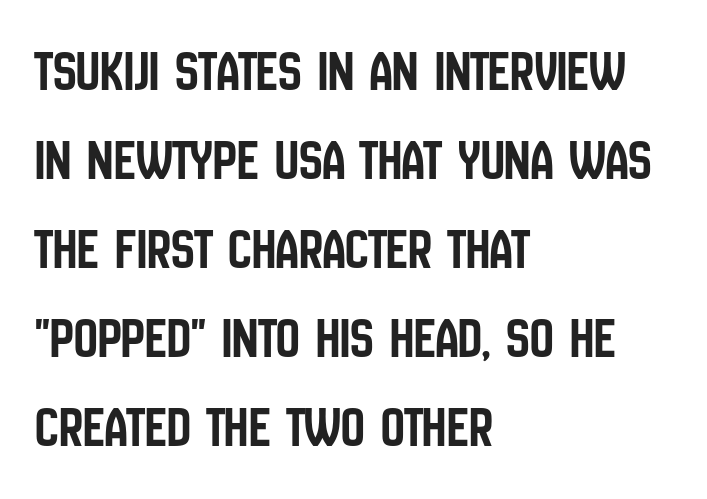
Q: Is the text italic (slanted)? A: No, it is upright.
Q: Is the typeface a serif or a sans-serif typeface? A: Sans-serif.
Q: Is the text underlined? A: No.
Q: How is the paragraph aligned? A: Left-aligned.
Q: Is the spacing between letters normal or unusually wide? A: Normal.
Q: Is the spacing between lines tight, normal or loose? A: Normal.
Q: Width (condensed, normal, or wide)? A: Condensed.
Q: Stroke contrast? A: Low.
Q: x-height? A: Large.
Q: Monospaced? A: No.
